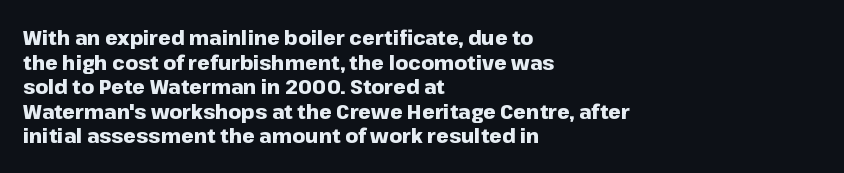
Q: Is the text bold? A: Yes.
Q: Is the text italic (slanted)? A: No, it is upright.
Q: Is the text underlined? A: No.
Q: How is the paragraph aligned? A: Left-aligned.
Q: Is the spacing between letters normal or unusually wide? A: Normal.
